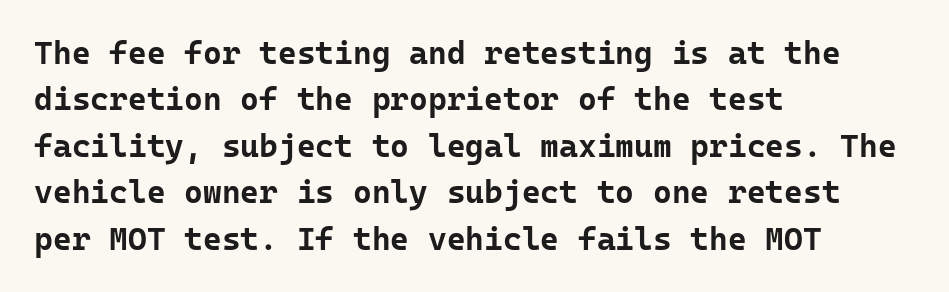
Q: Is the text bold? A: Yes.
Q: Is the text italic (slanted)? A: No, it is upright.
Q: Is the typeface a serif or a sans-serif typeface? A: Sans-serif.
Q: Is the text underlined? A: No.
Q: How is the paragraph aligned? A: Left-aligned.
Q: Is the spacing between letters normal or unusually wide? A: Normal.
Q: Is the spacing between lines tight, normal or loose? A: Normal.
Q: Width (condensed, normal, or wide)? A: Normal.
Q: Stroke contrast? A: Low.
Q: x-height? A: Medium.
Q: Monospaced? A: Yes.
